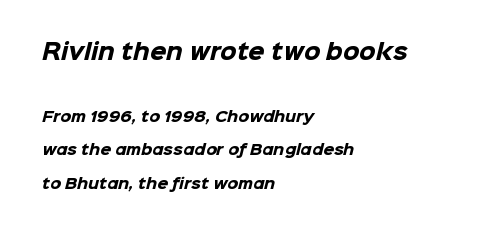
The image shows 21 px bold type; set left-aligned, loose line spacing (2.42x), normal letter spacing, not underlined; the first (top) block is 1.5x larger.
